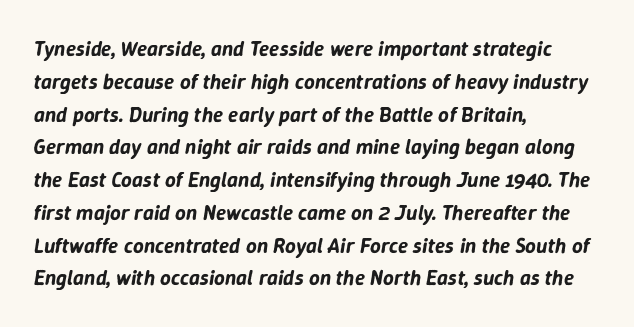
Each word holds together tightly as a unit, with standard inter-letter gaps. Just letters on the line, the space beneath them empty. Leftover space on each line is placed entirely after the last word. Students, observe: this is what conventionally led text looks like. Slanted lettering throughout.
